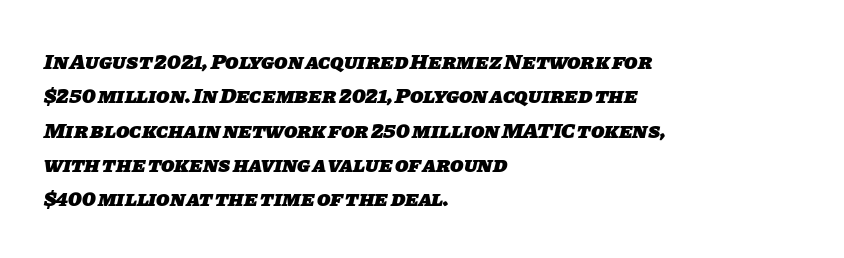
{"bold": "yes", "underline": "no", "align": "left", "line_spacing": "normal", "line_spacing_ratio": 1.56, "letter_spacing": "normal", "letter_spacing_em": 0.0, "glyph_px": 22}
